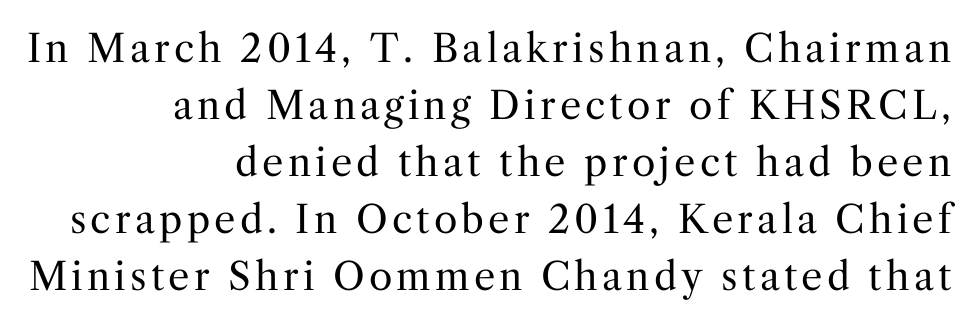
Every character sits straight up, as roman type does. You could not count columns in this text — the font is proportionally spaced. The paragraph shown leans on its right margin. Is this a sans? No — the strokes have serifs. Successive baselines arrive at the customary interval.
